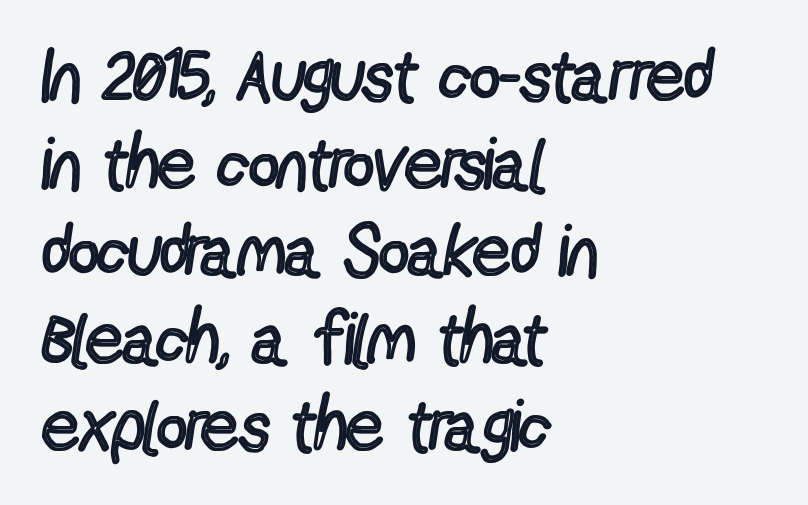
The image shows 73 px regular-weight, condensed sans-serif type; set left-aligned, line spacing 1.2x, normal letter spacing, not underlined; a medium x-height.
